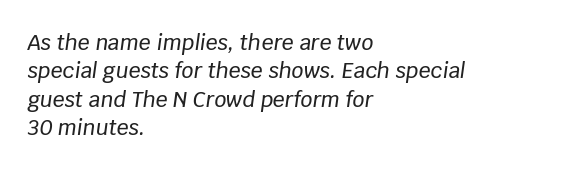
The image shows 21 px text type, italic (leaning right); set left-aligned, normal line spacing (1.35x), normal letter spacing, not underlined.
